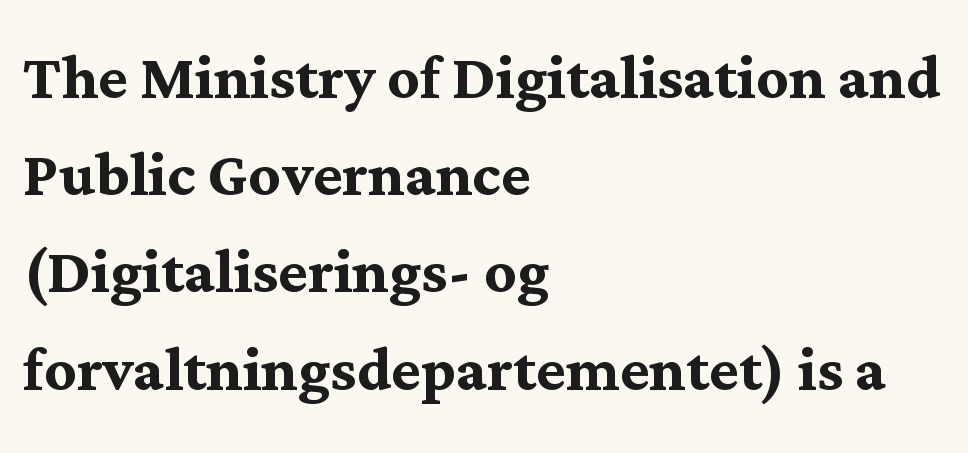
Each line starts at the same left margin while the right side varies. A typesetter would call this zero additional tracking. The face used here is seriffed, in the tradition of book romans. The lettering holds an erect, upright posture throughout. Nobody drew a line under any word here.
